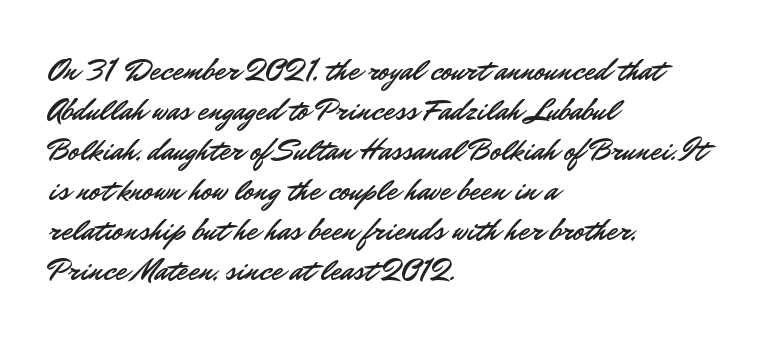
The image shows 31 px sans-serif type; set left-aligned, normal line spacing (1.29x), normal letter spacing, not underlined; low stroke contrast and a small x-height.
